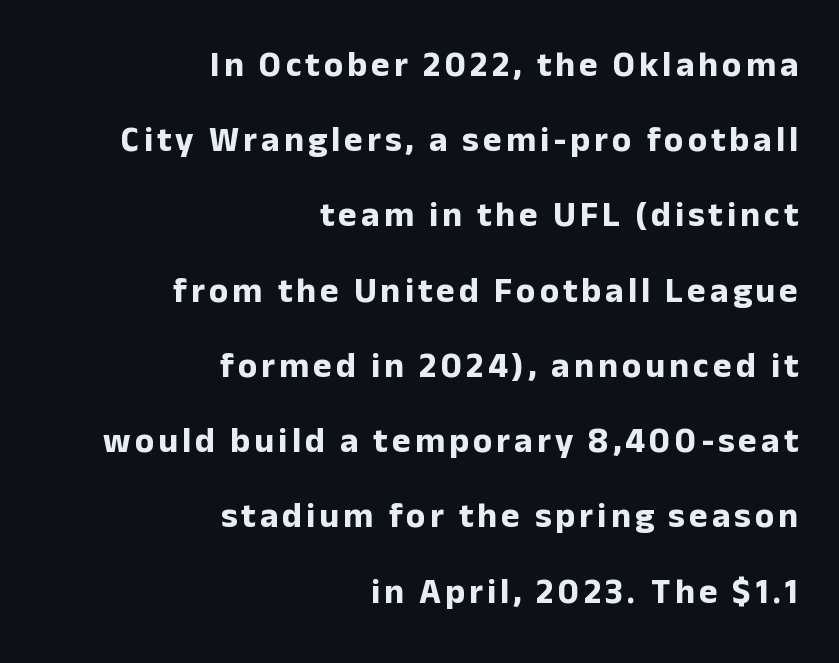
{"serif": "no", "italic": "no", "bold": "yes", "weight": "bold", "width": "normal", "stroke_contrast": "low", "x_height": "medium", "monospaced": "no", "underline": "no", "align": "right", "line_spacing": "loose", "line_spacing_ratio": 2.15, "glyph_px": 35}
